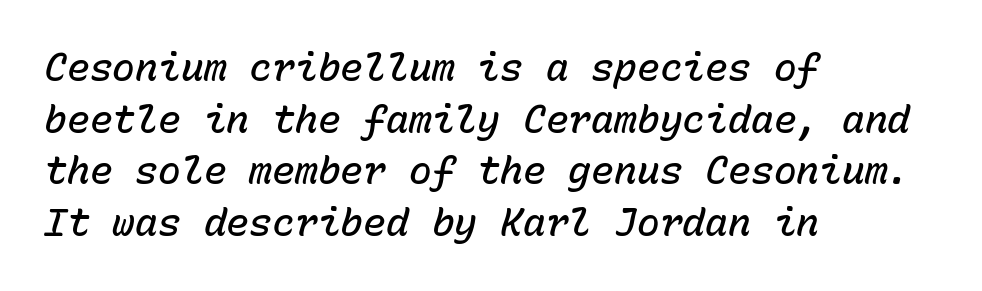
How heavy is the stroke? Medium-heavy — a semibold, shy of bold. Characters are canted at an angle relative to the baseline's perpendicular. Short note: letters normally spaced. Each new line begins a customary step beneath the previous one. You could count columns in this text — the font is strictly monospaced.
